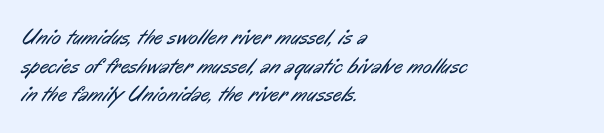
Q: Is the text bold? A: No.
Q: Is the text underlined? A: No.
Q: How is the paragraph aligned? A: Left-aligned.
Q: Is the spacing between letters normal or unusually wide? A: Normal.
Q: Is the spacing between lines tight, normal or loose? A: Normal.
